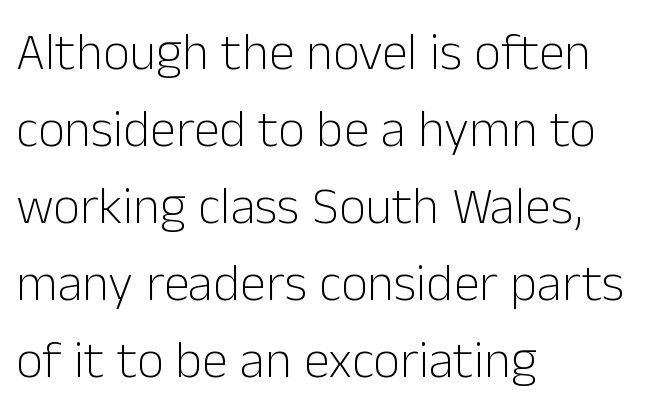
The image shows 52 px light sans-serif type, upright; set left-aligned, normal line spacing (1.48x), normal letter spacing, not underlined; low stroke contrast and a medium x-height.
